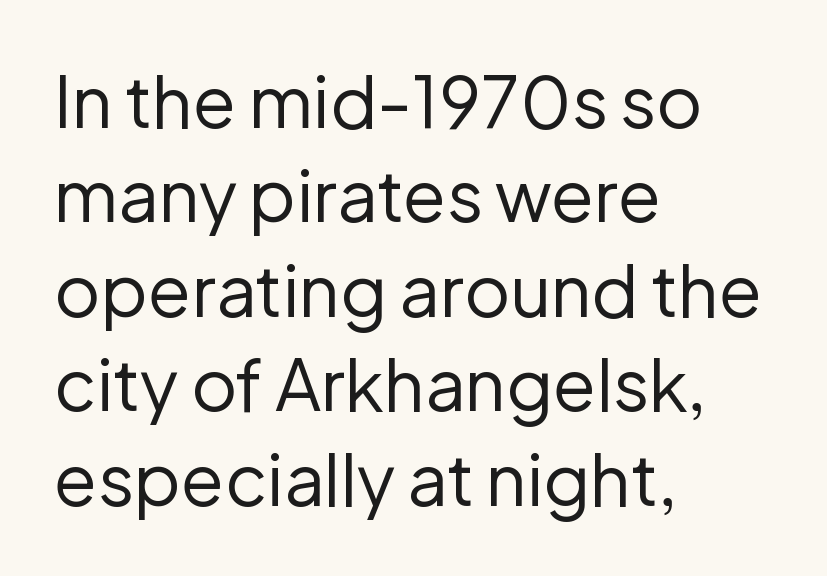
The image shows 71 px regular-weight sans-serif type, upright; set left-aligned, normal line spacing (1.33x), normal letter spacing, not underlined; low stroke contrast and a medium x-height.
